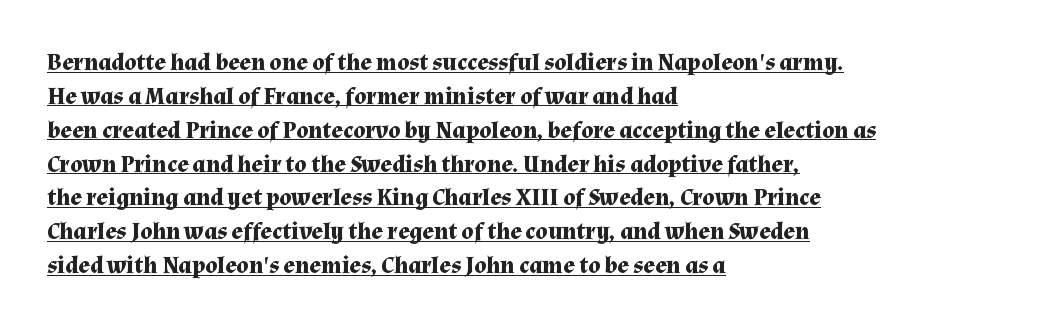
{"italic": "no", "bold": "yes", "underline": "yes", "align": "left", "line_spacing": "normal", "line_spacing_ratio": 1.41, "letter_spacing": "normal", "letter_spacing_em": 0.0, "glyph_px": 24}
